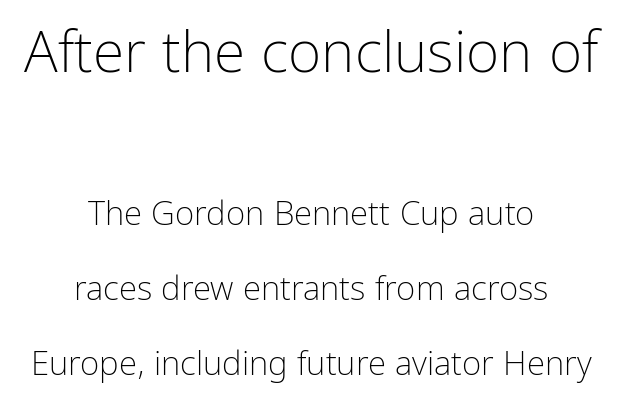
The image shows 57 px light, condensed sans-serif type, upright; set centered, loose line spacing (2.28x), normal letter spacing, not underlined; the first (top) block is 1.73x larger; low stroke contrast and a medium x-height.
